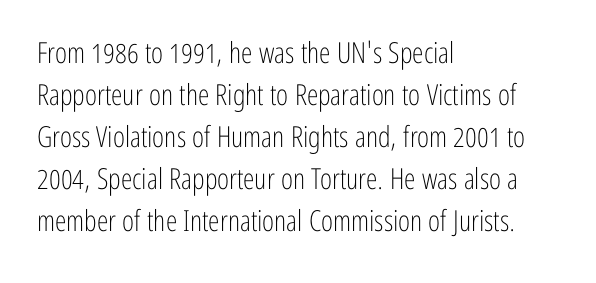
The image shows 29 px light, condensed sans-serif type, upright; set left-aligned, normal line spacing (1.45x), normal letter spacing, not underlined; low stroke contrast and a medium x-height.
